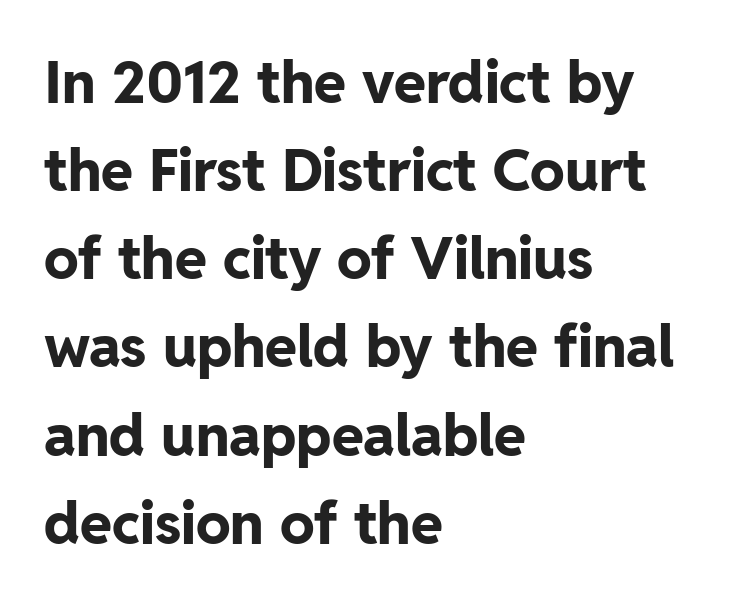
The image shows 58 px bold sans-serif type, upright; set left-aligned, normal line spacing (1.52x), normal letter spacing, not underlined; low stroke contrast and a medium x-height.
